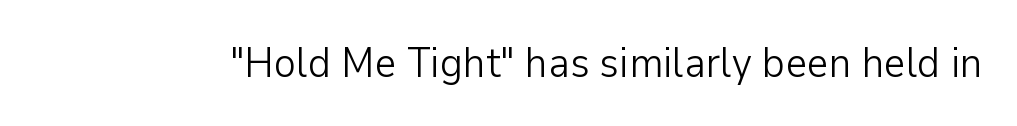
The image shows 42 px light sans-serif type, upright; set normal letter spacing, not underlined; low stroke contrast and a medium x-height.
